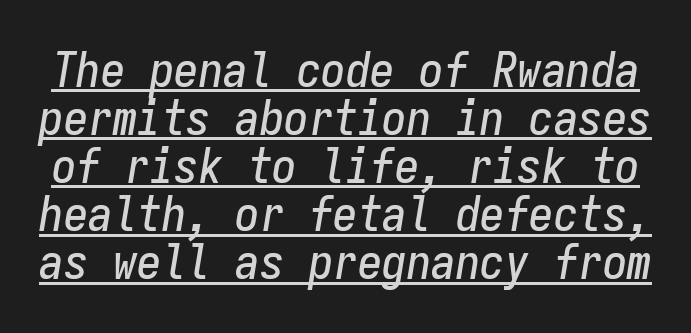
{"italic": "yes", "lean": "right", "slant_degrees": 9, "width": "condensed", "stroke_contrast": "low", "x_height": "medium", "monospaced": "yes", "underline": "yes", "line_spacing": "tight", "line_spacing_ratio": 0.98, "letter_spacing": "normal", "letter_spacing_em": 0.0, "glyph_px": 49}
